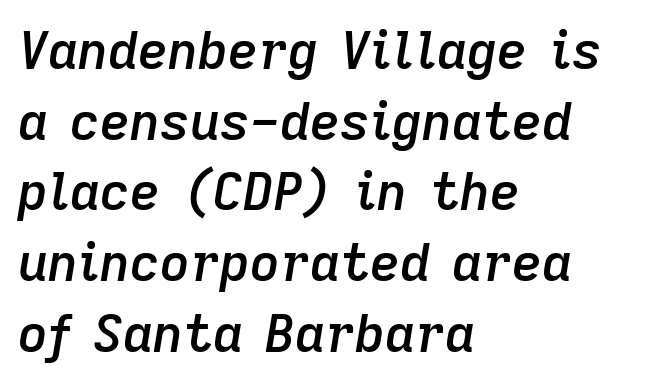
The image shows 52 px semibold type, italic (leaning right); set left-aligned, normal line spacing (1.36x), normal letter spacing, not underlined; low stroke contrast and a medium x-height.
